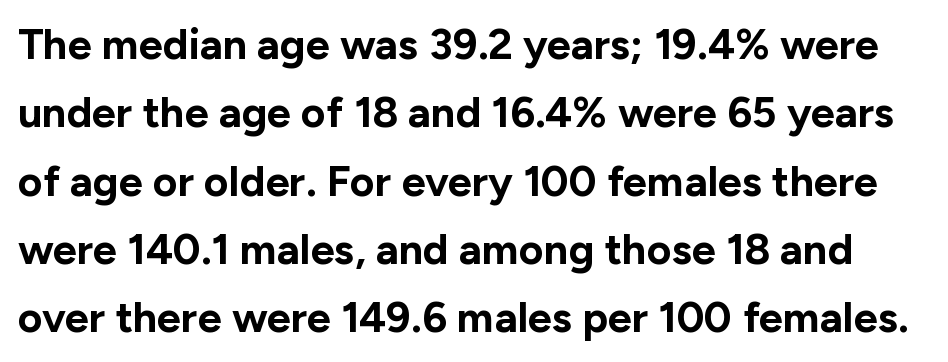
{"serif": "no", "italic": "no", "bold": "yes", "weight": "bold", "width": "normal", "stroke_contrast": "low", "x_height": "medium", "monospaced": "no", "underline": "no", "line_spacing": "normal", "line_spacing_ratio": 1.59, "letter_spacing": "normal", "letter_spacing_em": 0.0, "glyph_px": 43}
